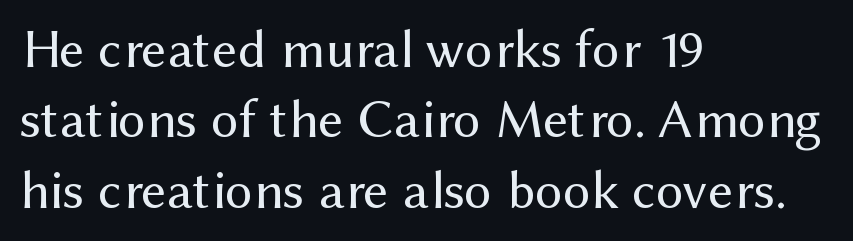
{"serif": "no", "italic": "no", "bold": "no", "weight": "regular", "width": "normal", "stroke_contrast": "medium", "x_height": "medium", "monospaced": "no", "underline": "no", "align": "left", "line_spacing": "normal", "line_spacing_ratio": 1.28, "letter_spacing": "normal", "letter_spacing_em": 0.0, "glyph_px": 55}
